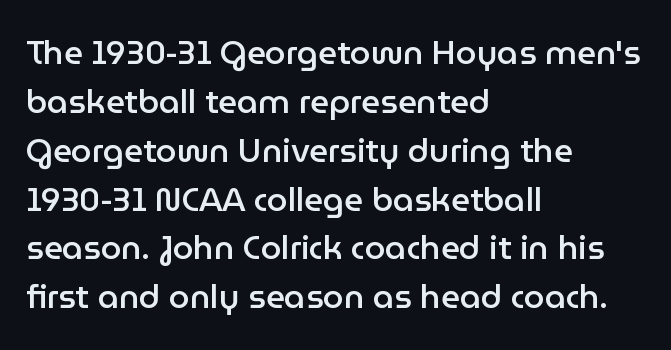
{"serif": "no", "italic": "no", "bold": "semi", "weight": "semibold", "width": "normal", "stroke_contrast": "low", "x_height": "medium", "monospaced": "no", "underline": "no", "align": "left", "line_spacing": "normal", "line_spacing_ratio": 1.48, "letter_spacing": "normal", "letter_spacing_em": 0.0, "glyph_px": 33}
